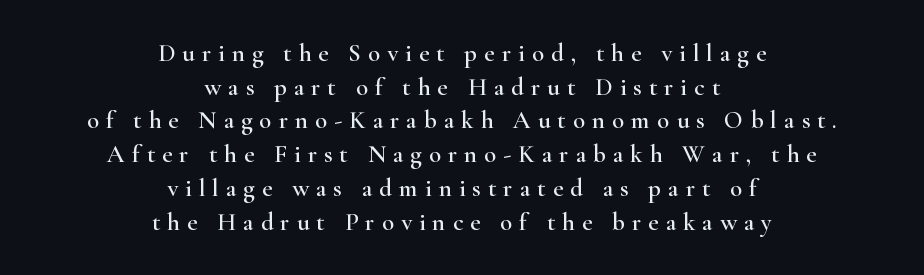
{"italic": "no", "underline": "no", "align": "center", "line_spacing": "normal", "line_spacing_ratio": 1.35, "letter_spacing": "wide", "letter_spacing_em": 0.28, "glyph_px": 25}
